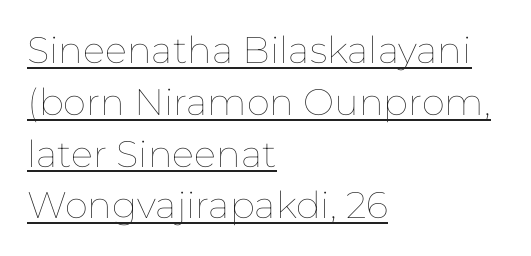
Horizontal bands of white between lines are of average thickness. A light-to-regular cut is what we see here. Notice how the stems are strictly vertical — no italics here. Here the designer chose a conventional face with non-uniform glyph widths. Does a line run under the words? Yes, clearly.
